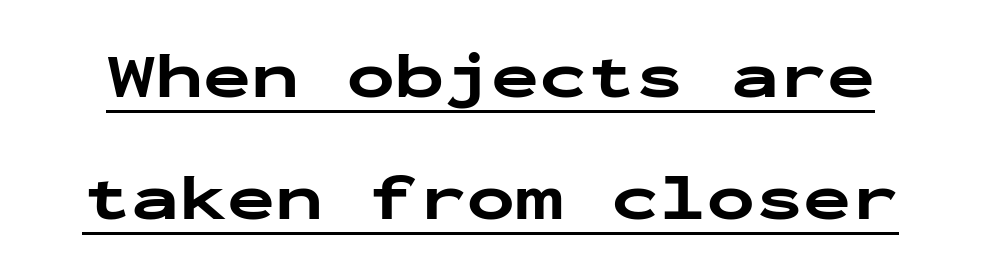
The image shows 64 px bold, wide sans-serif type, upright, monospaced; set loose line spacing (1.91x), normal letter spacing, underlined; low stroke contrast and a medium x-height.
